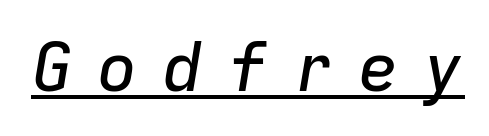
The tracking jumps out immediately: characters are airy and widely separated. The rendered words wear a rule along their underside. Is this a fixed-width face? Yes — each glyph sits in an identical cell. Yep, that's italic — everything's leaning.
